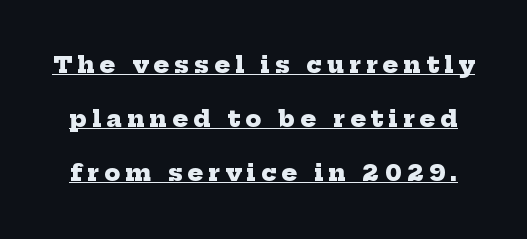
Q: Is the text bold? A: Yes.
Q: Is the text underlined? A: Yes.
Q: Is the spacing between letters normal or unusually wide? A: Unusually wide.
Q: Is the spacing between lines tight, normal or loose? A: Loose.
